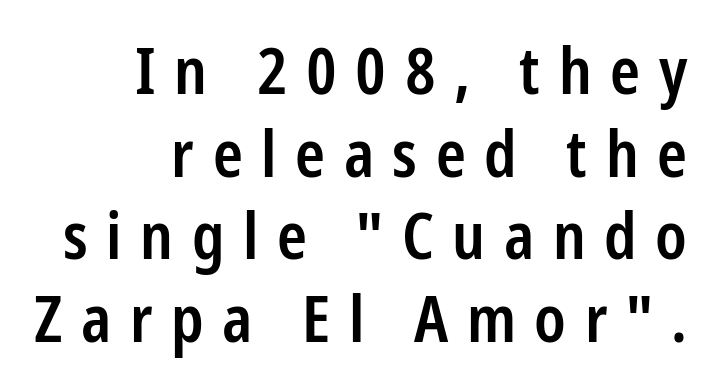
{"serif": "no", "italic": "no", "bold": "semi", "weight": "semibold", "width": "condensed", "stroke_contrast": "low", "x_height": "medium", "monospaced": "no", "underline": "no", "align": "right", "line_spacing": "normal", "line_spacing_ratio": 1.29, "letter_spacing": "wide", "letter_spacing_em": 0.29, "glyph_px": 64}
